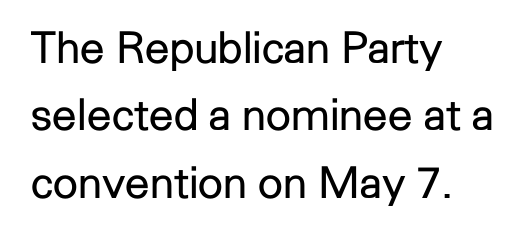
{"serif": "no", "italic": "no", "bold": "no", "weight": "regular", "width": "normal", "stroke_contrast": "low", "x_height": "medium", "monospaced": "no", "underline": "no", "align": "left", "line_spacing": "normal", "line_spacing_ratio": 1.53, "letter_spacing": "normal", "letter_spacing_em": 0.0, "glyph_px": 44}
